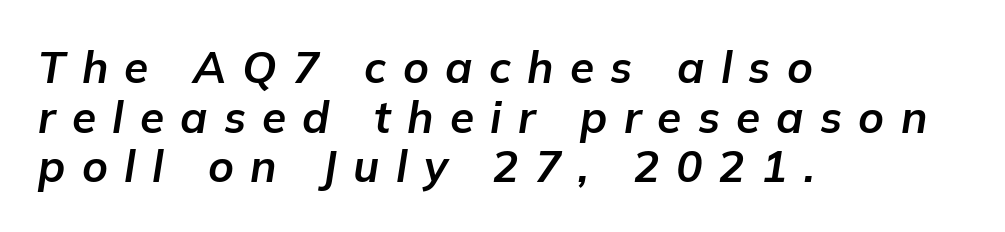
The image shows 44 px bold type, italic (leaning right); set left-aligned, tight line spacing (1.13x), unusually wide letter spacing (+0.37 em), not underlined; low stroke contrast and a medium x-height.
